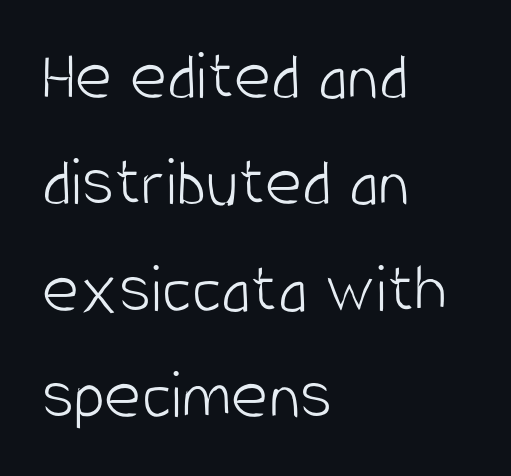
Q: Is the text bold? A: No.
Q: Is the text italic (slanted)? A: No, it is upright.
Q: Is the typeface a serif or a sans-serif typeface? A: Sans-serif.
Q: Is the text underlined? A: No.
Q: How is the paragraph aligned? A: Left-aligned.
Q: Is the spacing between letters normal or unusually wide? A: Normal.
Q: Is the spacing between lines tight, normal or loose? A: Normal.
Q: Width (condensed, normal, or wide)? A: Condensed.
Q: Stroke contrast? A: Low.
Q: x-height? A: Large.
Q: Monospaced? A: No.
